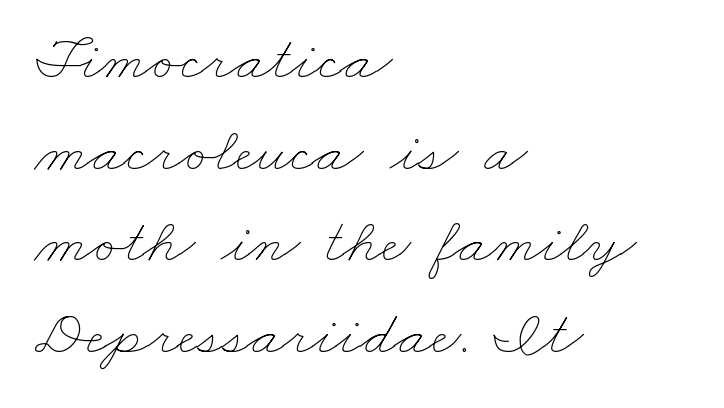
{"bold": "no", "weight": "thin", "width": "wide", "stroke_contrast": "low", "x_height": "small", "monospaced": "no", "underline": "no", "align": "left", "line_spacing": "normal", "line_spacing_ratio": 1.43, "letter_spacing": "normal", "letter_spacing_em": 0.0, "glyph_px": 64}
